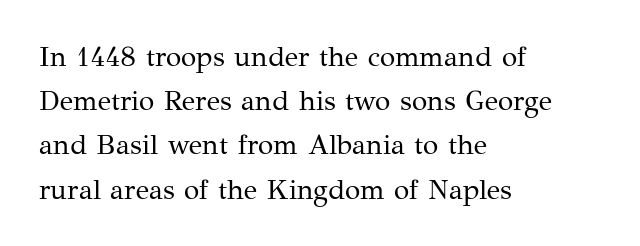
This is not heavy type; no bold has been used. Baseline-to-baseline distance is the conventional proportion of letter height. No italicization has been applied; the sample stays upright. Spacing verdict: proportional, widths tailored to each character.
